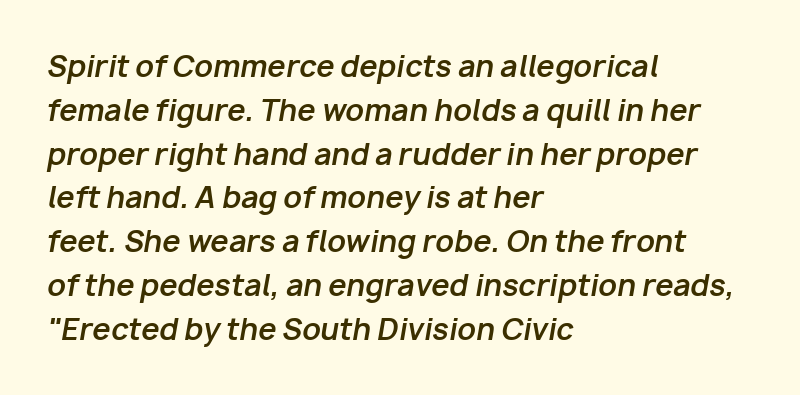
Each word holds together tightly as a unit, with standard inter-letter gaps. You'd pick this weight for a headline — it's a proper bold. Left-aligned paragraph, ragged on the right. The glyphs look as if they've been sheared to an angle.
